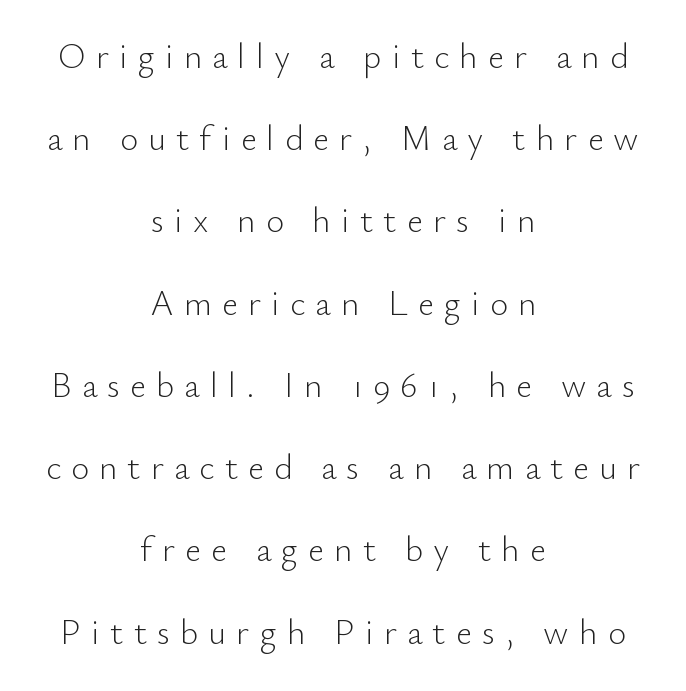
{"serif": "no", "italic": "no", "bold": "no", "weight": "light", "width": "normal", "stroke_contrast": "low", "x_height": "small", "monospaced": "no", "underline": "no", "align": "center", "line_spacing": "loose", "line_spacing_ratio": 2.35, "letter_spacing": "wide", "letter_spacing_em": 0.29, "glyph_px": 35}
